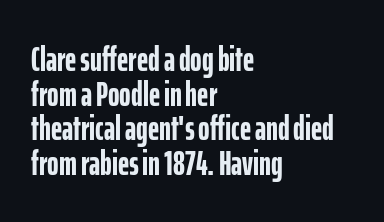
The image shows 35 px semibold, condensed sans-serif type, upright; set left-aligned, tight line spacing (0.99x), normal letter spacing, not underlined; low stroke contrast and a medium x-height.
